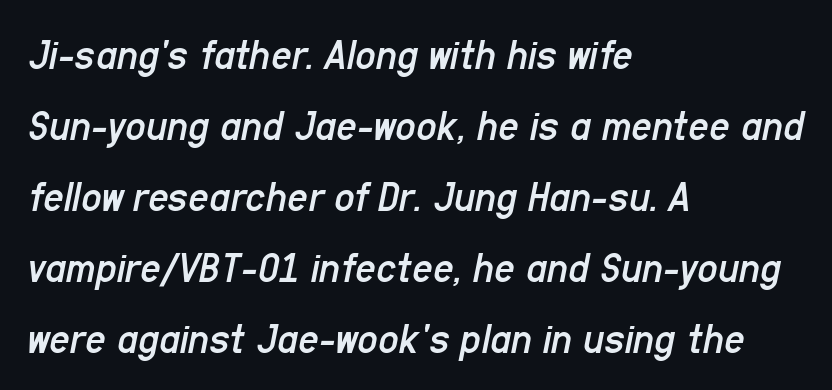
Q: Is the text bold? A: No.
Q: Is the text italic (slanted)? A: Yes, it leans right by about 11 degrees.
Q: Is the text underlined? A: No.
Q: How is the paragraph aligned? A: Left-aligned.
Q: Is the spacing between letters normal or unusually wide? A: Normal.
Q: Is the spacing between lines tight, normal or loose? A: Normal.
Q: Width (condensed, normal, or wide)? A: Condensed.
Q: Stroke contrast? A: Low.
Q: x-height? A: Medium.
Q: Monospaced? A: No.
